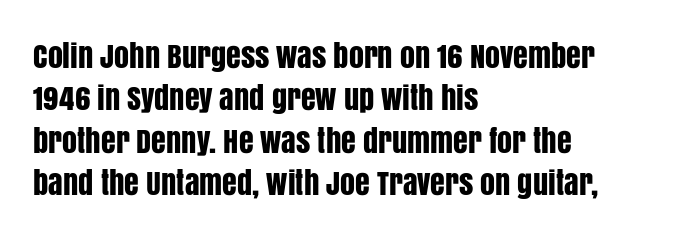
{"serif": "no", "italic": "no", "width": "condensed", "stroke_contrast": "low", "x_height": "large", "monospaced": "no", "underline": "no", "align": "left", "line_spacing": "normal", "line_spacing_ratio": 1.41, "letter_spacing": "normal", "letter_spacing_em": 0.0, "glyph_px": 30}
